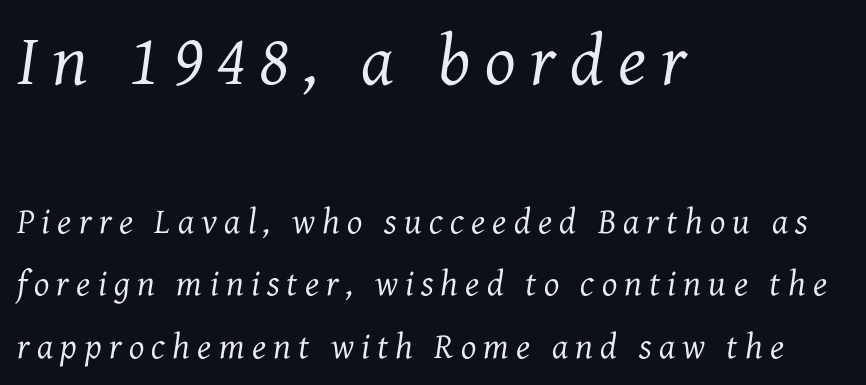
{"serif": "yes", "italic": "yes", "lean": "right", "slant_degrees": 7, "bold": "no", "weight": "regular", "width": "normal", "stroke_contrast": "medium", "x_height": "medium", "monospaced": "no", "underline": "no", "align": "left", "line_spacing_ratio": 1.73, "letter_spacing": "wide", "letter_spacing_em": 0.2, "larger_block": "first", "size_ratio": 2.0, "glyph_px": 72}
